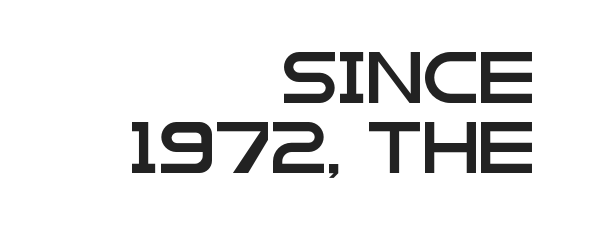
{"serif": "no", "italic": "no", "width": "wide", "stroke_contrast": "low", "x_height": "large", "monospaced": "no", "underline": "no", "align": "right", "line_spacing": "normal", "line_spacing_ratio": 1.38, "letter_spacing": "normal", "letter_spacing_em": 0.0, "glyph_px": 51}
